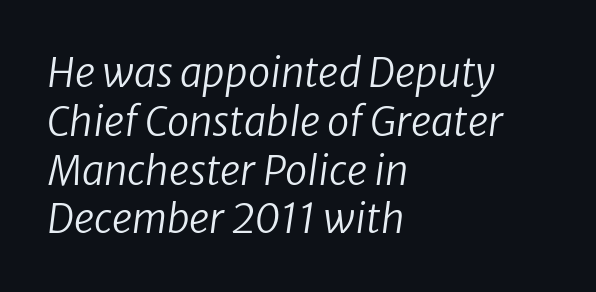
{"italic": "yes", "lean": "right", "slant_degrees": 8, "bold": "no", "weight": "regular", "width": "normal", "stroke_contrast": "low", "x_height": "medium", "monospaced": "no", "underline": "no", "align": "left", "line_spacing_ratio": 1.22, "letter_spacing": "normal", "letter_spacing_em": 0.0, "glyph_px": 40}
